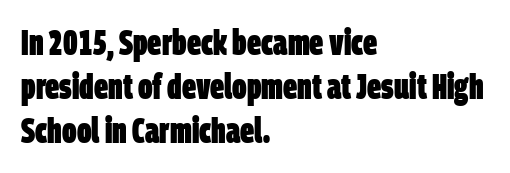
{"serif": "no", "bold": "yes", "weight": "heavy", "width": "condensed", "stroke_contrast": "low", "x_height": "large", "monospaced": "no", "underline": "no", "align": "left", "line_spacing": "normal", "line_spacing_ratio": 1.26, "letter_spacing": "normal", "letter_spacing_em": 0.0, "glyph_px": 35}
